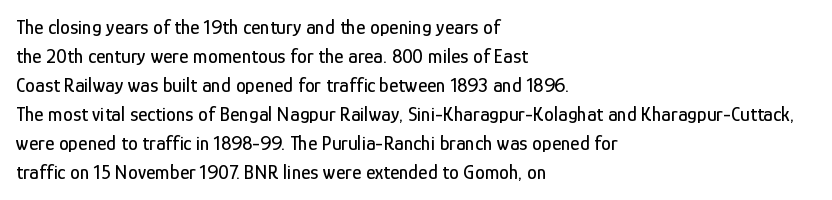
{"italic": "no", "underline": "no", "align": "left", "line_spacing": "normal", "line_spacing_ratio": 1.45, "letter_spacing": "normal", "letter_spacing_em": 0.0, "glyph_px": 20}
